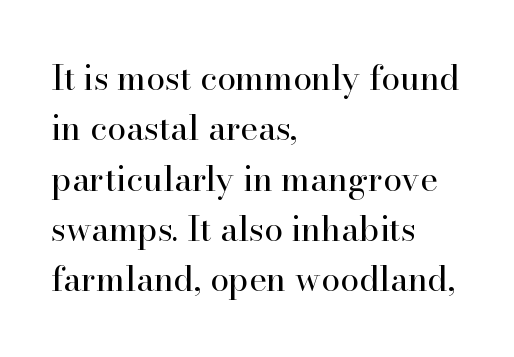
Horizontally, the lines are justified to the leading edge only. Is there much room between lines? A standard amount, neither cramped nor airy. Think of a printed novel: that variable character pitch is what you see here. Standard letterfit; no display-style spreading of the glyphs. The foot of each line stays bare and open. This reads as an unemphasized weight, regular at the heaviest.
